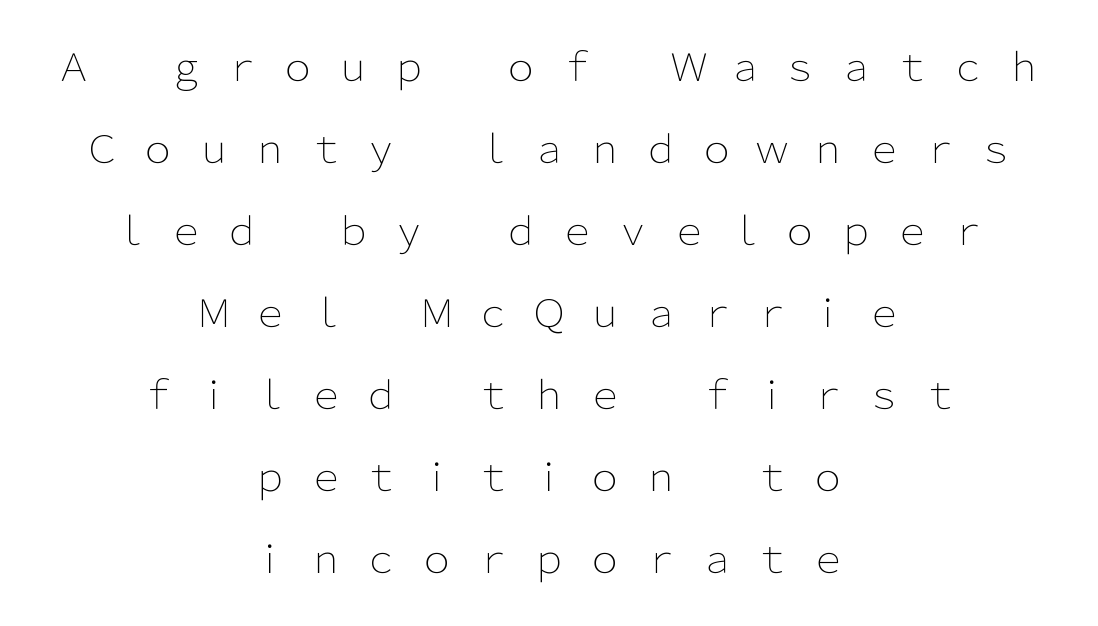
Is there any slant? The stems are plumb. Unmarked baselines from the first word to the last. The lines are quadded center. Letter spacing: wide. The passage shown is typed in a proportional face where columns would drift.
